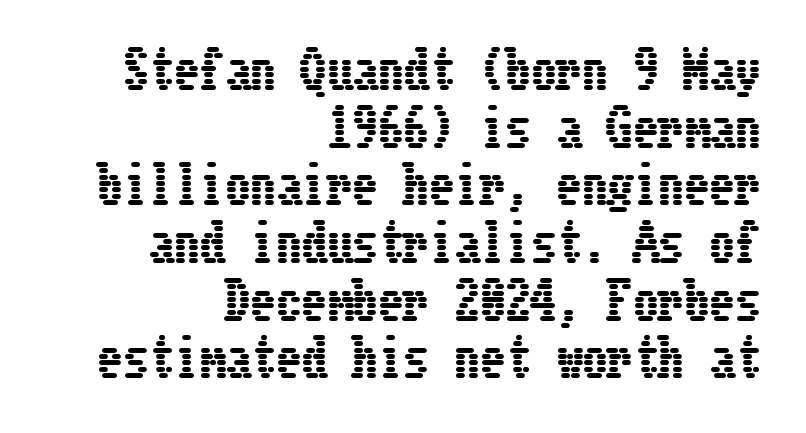
Designer's note — italics off, roman on. Whoever set this chose condensed vertical rhythm over breathing room. A flush-right, rag-left setting is used for this passage. Nobody drew a line under any word here. The tracking reads as untouched default to a designer's eye.
